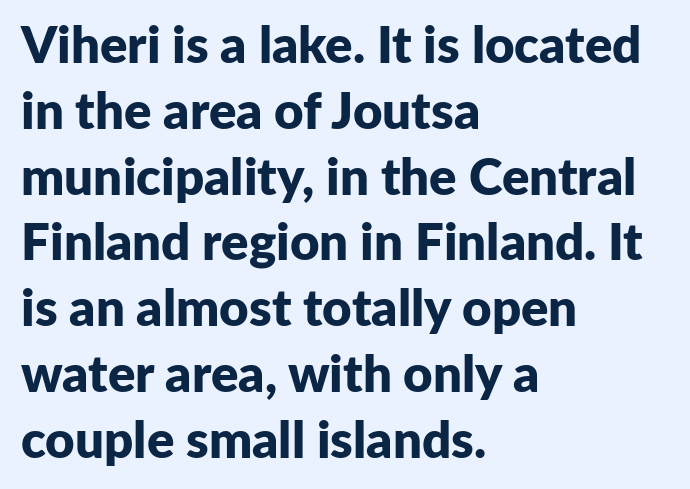
Q: Is the text bold? A: Yes.
Q: Is the text italic (slanted)? A: No, it is upright.
Q: Is the typeface a serif or a sans-serif typeface? A: Sans-serif.
Q: Is the text underlined? A: No.
Q: How is the paragraph aligned? A: Left-aligned.
Q: Is the spacing between letters normal or unusually wide? A: Normal.
Q: Is the spacing between lines tight, normal or loose? A: Normal.
Q: Width (condensed, normal, or wide)? A: Normal.
Q: Stroke contrast? A: Low.
Q: x-height? A: Medium.
Q: Monospaced? A: No.
